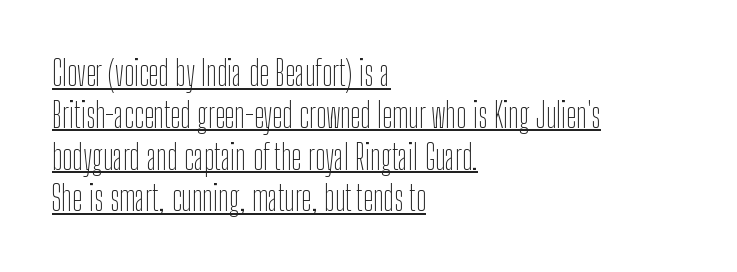
Q: Is the text bold? A: No.
Q: Is the text italic (slanted)? A: No, it is upright.
Q: Is the typeface a serif or a sans-serif typeface? A: Sans-serif.
Q: Is the text underlined? A: Yes.
Q: How is the paragraph aligned? A: Left-aligned.
Q: Is the spacing between letters normal or unusually wide? A: Normal.
Q: Width (condensed, normal, or wide)? A: Condensed.
Q: Stroke contrast? A: Low.
Q: x-height? A: Medium.
Q: Monospaced? A: No.
